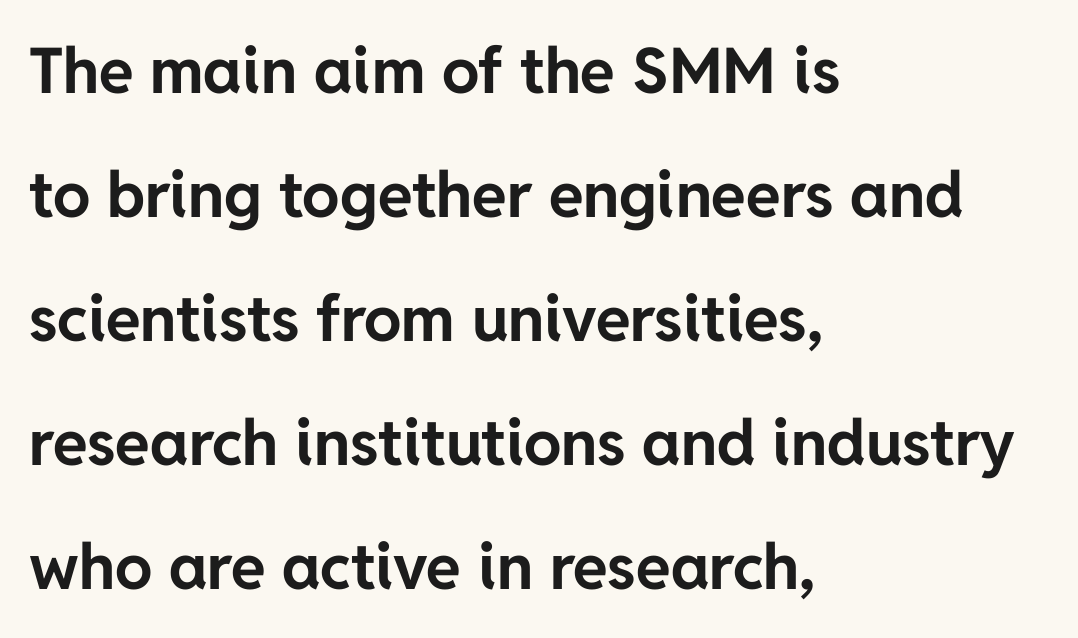
The image shows 63 px bold sans-serif type, upright; set left-aligned, loose line spacing (1.97x), normal letter spacing, not underlined; low stroke contrast and a medium x-height.
